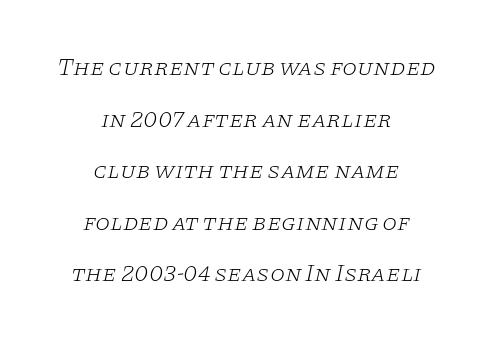
Q: Is the text bold? A: No.
Q: Is the text italic (slanted)? A: Yes, it leans right by about 11 degrees.
Q: Is the text underlined? A: No.
Q: How is the paragraph aligned? A: Centered.
Q: Is the spacing between letters normal or unusually wide? A: Normal.
Q: Is the spacing between lines tight, normal or loose? A: Loose.
